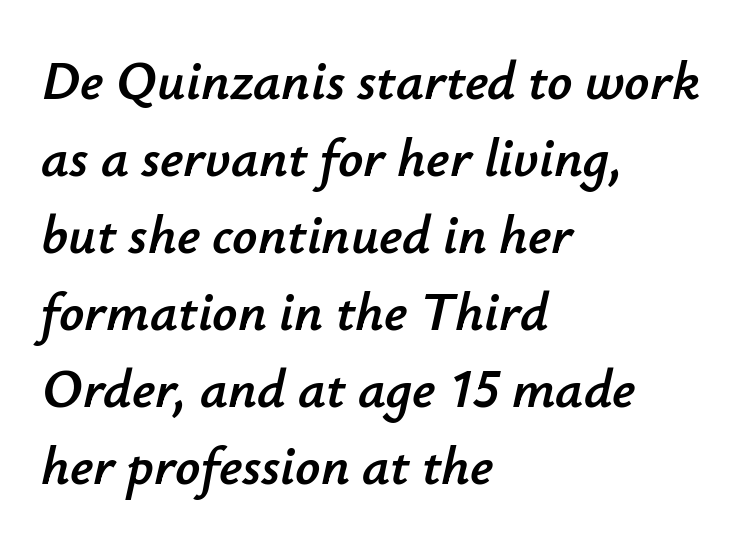
{"italic": "yes", "lean": "right", "slant_degrees": 12, "width": "normal", "stroke_contrast": "low", "x_height": "small", "monospaced": "no", "underline": "no", "align": "left", "line_spacing": "normal", "line_spacing_ratio": 1.4, "letter_spacing": "normal", "letter_spacing_em": 0.0, "glyph_px": 55}
